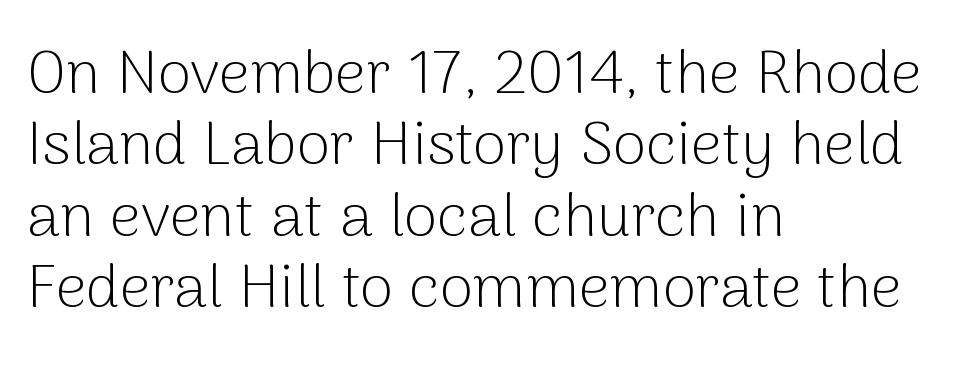
The image shows 61 px light sans-serif type, upright; set left-aligned, line spacing 1.17x, normal letter spacing, not underlined; low stroke contrast and a medium x-height.
